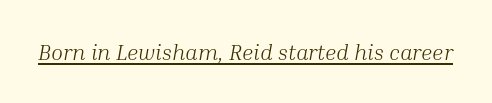
{"italic": "yes", "lean": "right", "slant_degrees": 10, "bold": "no", "underline": "yes", "letter_spacing": "normal", "letter_spacing_em": 0.0, "glyph_px": 22}
